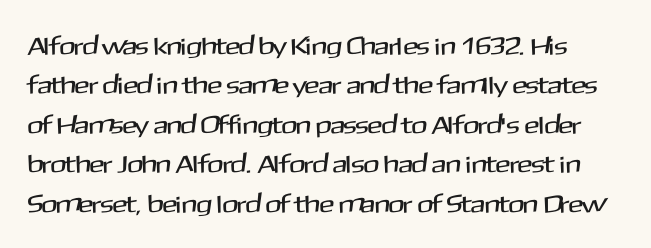
{"italic": "no", "underline": "no", "line_spacing": "normal", "line_spacing_ratio": 1.58, "letter_spacing": "normal", "letter_spacing_em": 0.0, "glyph_px": 25}
